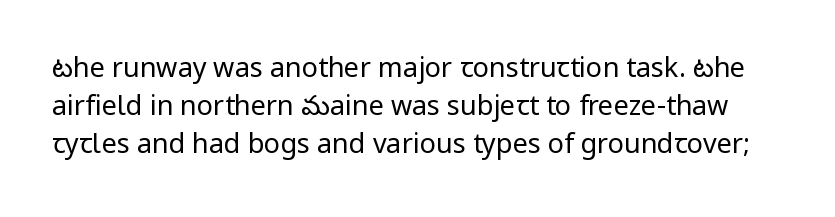
The image shows 27 px text type, upright; set normal line spacing (1.4x), normal letter spacing, not underlined.
